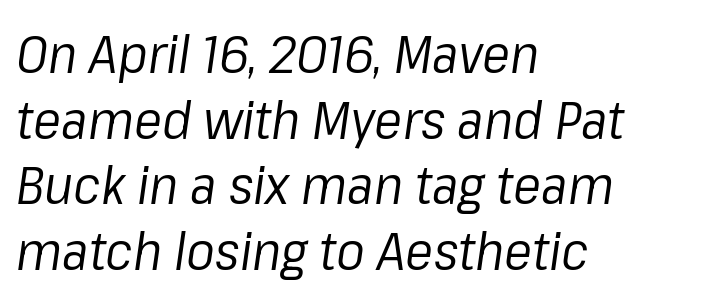
The image shows 53 px regular-weight type, italic (leaning right); set left-aligned, line spacing 1.24x, normal letter spacing, not underlined; low stroke contrast and a medium x-height.
